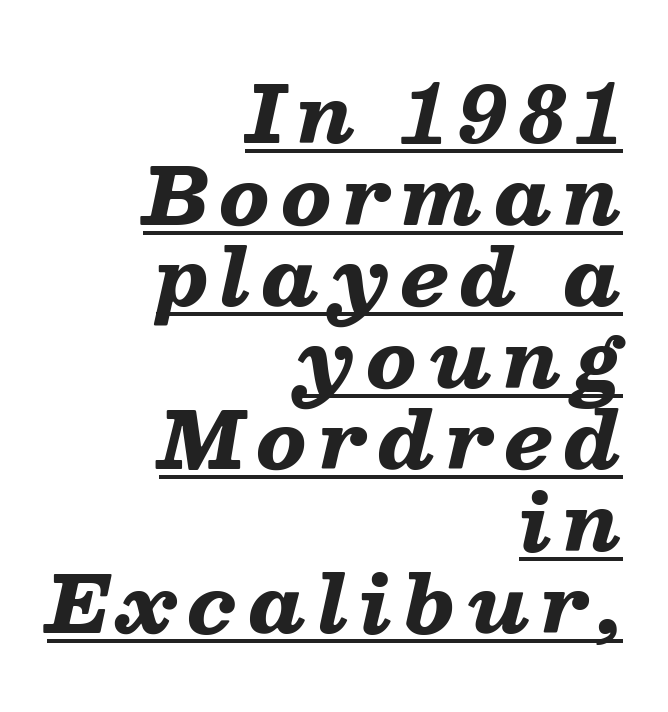
Q: Is the text bold? A: Yes.
Q: Is the text italic (slanted)? A: Yes, it leans right by about 13 degrees.
Q: Is the text underlined? A: Yes.
Q: How is the paragraph aligned? A: Right-aligned.
Q: Is the spacing between lines tight, normal or loose? A: Tight.
Q: Width (condensed, normal, or wide)? A: Wide.
Q: Stroke contrast? A: Low.
Q: x-height? A: Medium.
Q: Monospaced? A: No.
